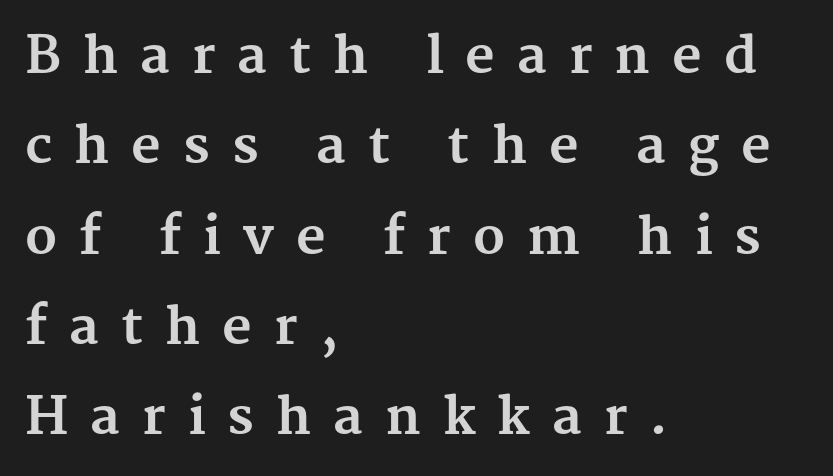
{"serif": "yes", "italic": "no", "bold": "yes", "weight": "bold", "width": "normal", "stroke_contrast": "medium", "x_height": "medium", "monospaced": "no", "underline": "no", "align": "left", "line_spacing_ratio": 1.77, "letter_spacing": "wide", "letter_spacing_em": 0.43, "glyph_px": 51}
